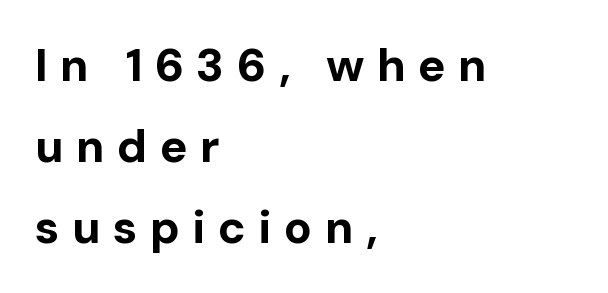
Q: Is the text bold? A: Yes.
Q: Is the text italic (slanted)? A: No, it is upright.
Q: Is the typeface a serif or a sans-serif typeface? A: Sans-serif.
Q: Is the text underlined? A: No.
Q: How is the paragraph aligned? A: Left-aligned.
Q: Is the spacing between letters normal or unusually wide? A: Unusually wide.
Q: Width (condensed, normal, or wide)? A: Normal.
Q: Stroke contrast? A: Low.
Q: x-height? A: Medium.
Q: Monospaced? A: No.
